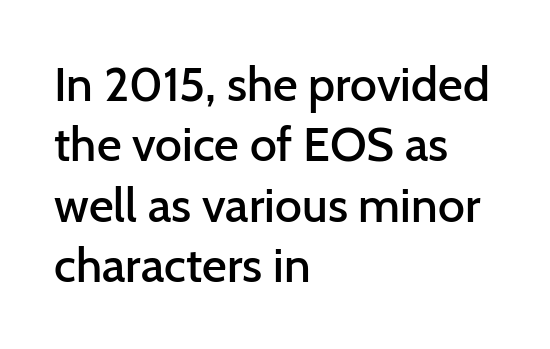
{"serif": "no", "italic": "no", "bold": "semi", "weight": "semibold", "width": "normal", "stroke_contrast": "low", "x_height": "medium", "monospaced": "no", "underline": "no", "align": "left", "line_spacing": "normal", "line_spacing_ratio": 1.26, "letter_spacing": "normal", "letter_spacing_em": 0.0, "glyph_px": 48}
